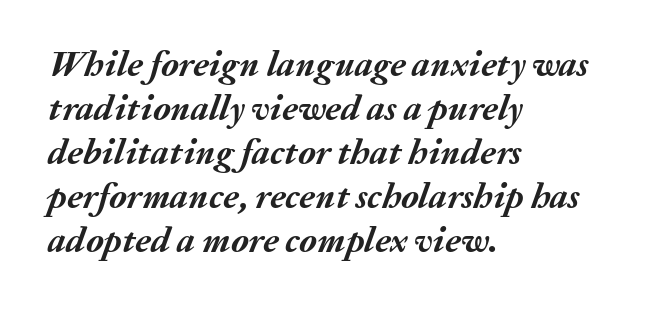
{"italic": "yes", "lean": "right", "slant_degrees": 20, "bold": "yes", "weight": "semibold", "width": "normal", "stroke_contrast": "medium", "x_height": "medium", "monospaced": "no", "underline": "no", "align": "left", "line_spacing_ratio": 1.22, "letter_spacing": "normal", "letter_spacing_em": 0.0, "glyph_px": 36}
